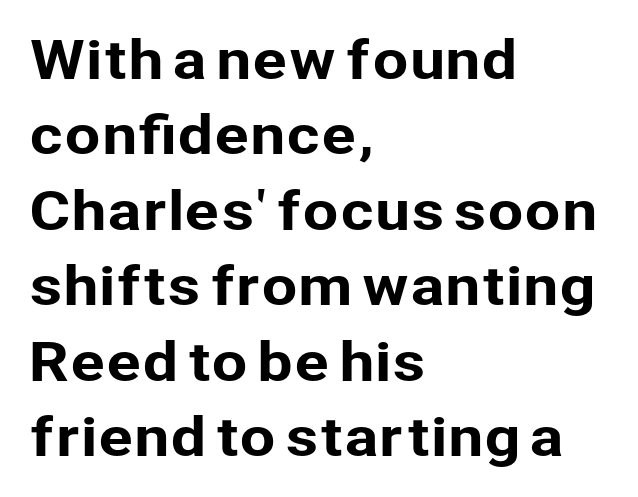
The image shows 52 px sans-serif type, upright; set left-aligned, normal line spacing (1.45x), normal letter spacing, not underlined; low stroke contrast and a medium x-height.
